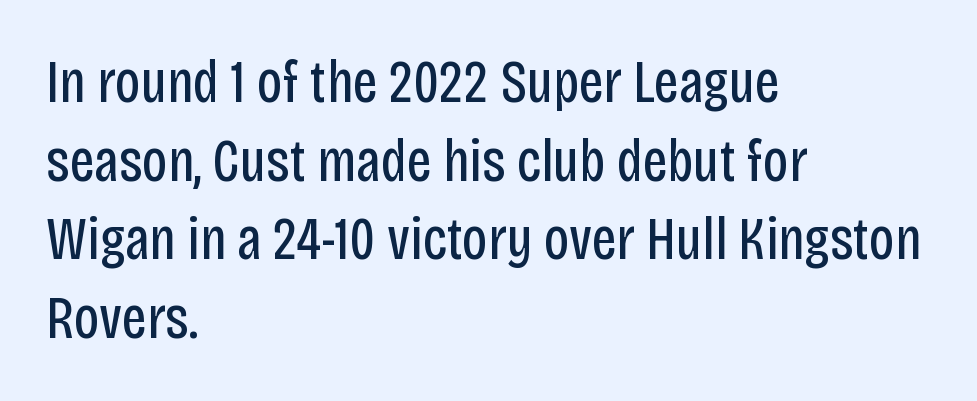
I'd call this a sans setting — the letters go barefoot. No extra ink here — the face is not bold. The zone under the glyphs is completely vacant. The passage shown is typed in a proportional face where columns would drift. Every row of glyphs begins at an identical x-position on the left. This block has exactly the height ordinary leading produces.
